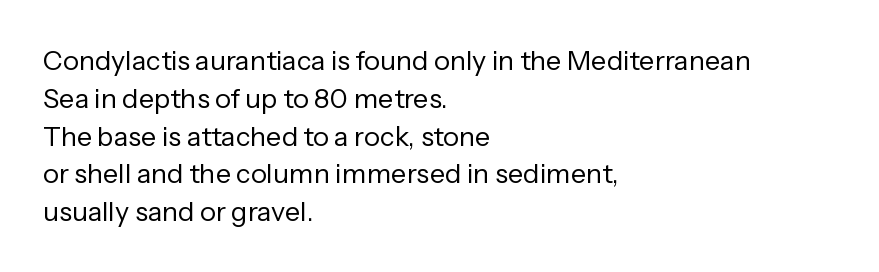
{"italic": "no", "bold": "no", "underline": "no", "align": "left", "line_spacing": "normal", "line_spacing_ratio": 1.4, "letter_spacing": "normal", "letter_spacing_em": 0.0, "glyph_px": 27}
